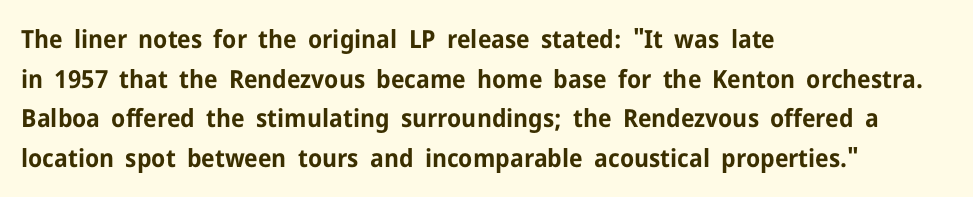
The image shows 25 px bold type, upright; set left-aligned, normal line spacing (1.59x), normal letter spacing, not underlined.
